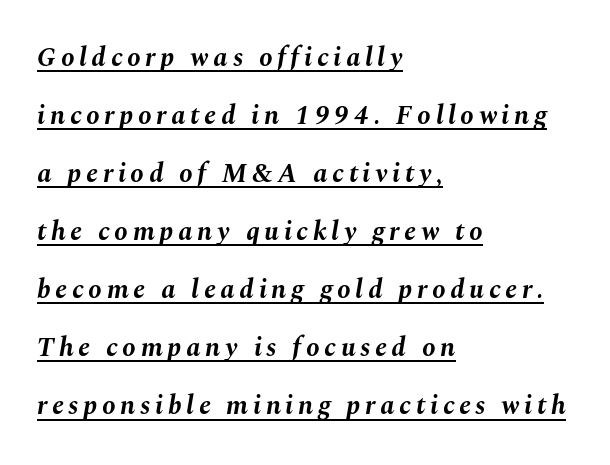
Q: Is the text bold? A: Yes.
Q: Is the text italic (slanted)? A: Yes, it leans right by about 10 degrees.
Q: Is the text underlined? A: Yes.
Q: How is the paragraph aligned? A: Left-aligned.
Q: Is the spacing between lines tight, normal or loose? A: Loose.
